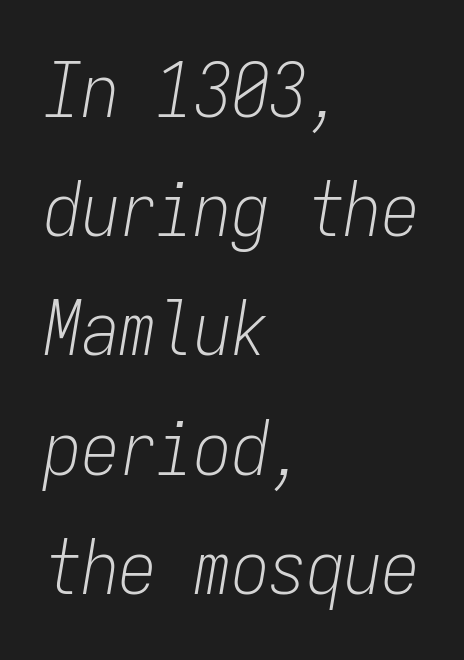
Think of a typewriter: that constant character pitch is what you see here. The passage shown has conventional tracking throughout. Words float on clear page, feet unadorned. Emphasis-style slanted type is in use.
